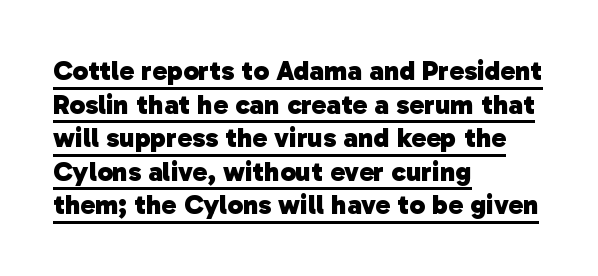
The image shows 28 px heavy sans-serif type; set left-aligned, line spacing 1.2x, normal letter spacing, underlined; low stroke contrast and a medium x-height.
